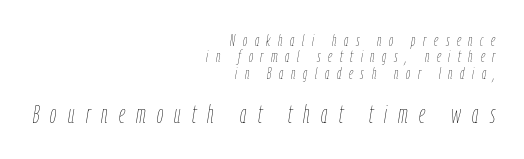
{"italic": "yes", "lean": "right", "slant_degrees": 9, "bold": "no", "underline": "no", "align": "right", "line_spacing": "tight", "line_spacing_ratio": 0.97, "letter_spacing": "wide", "letter_spacing_em": 0.45, "larger_block": "second", "size_ratio": 1.47, "glyph_px": 25}
